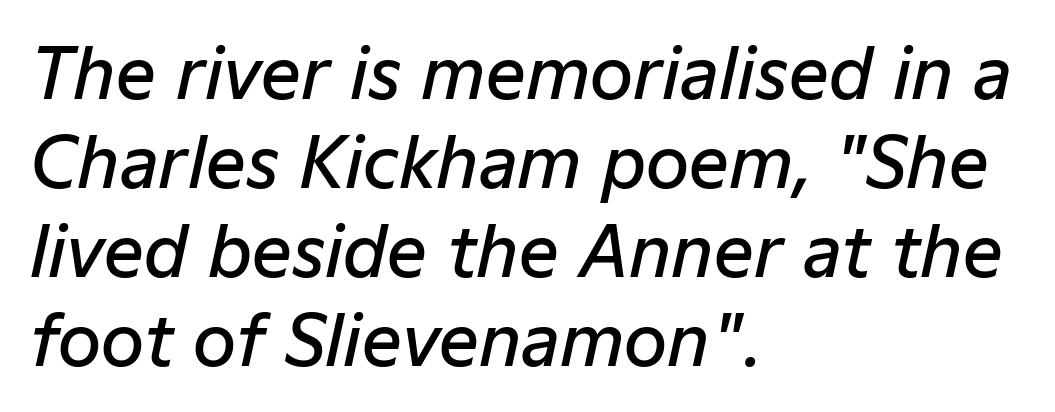
The passage shown is not underscored anywhere. Style check: oblique. Words appear dense and cohesive because spacing is normal. Each letter keeps its own natural width here, so spacing adapts to shape.
